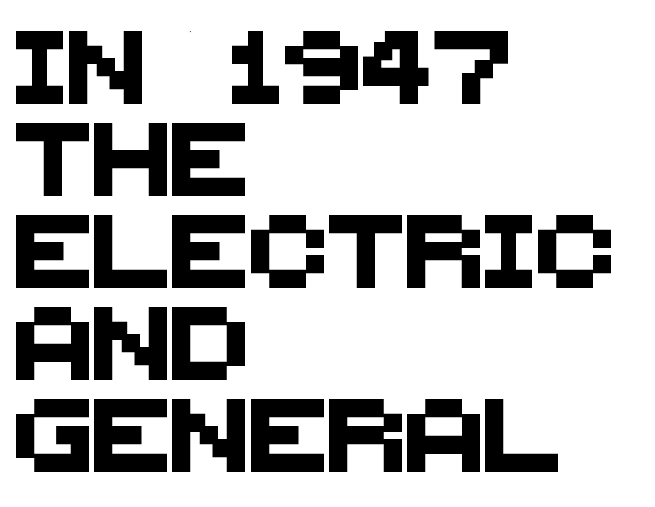
The face used here is rendered with its standard letterfit. What's the leading like? Ordinary, nothing unusual. Casual observation: everything's shoved over to the left. This is sans-serif lettering, the kind often seen on screens and signage.
